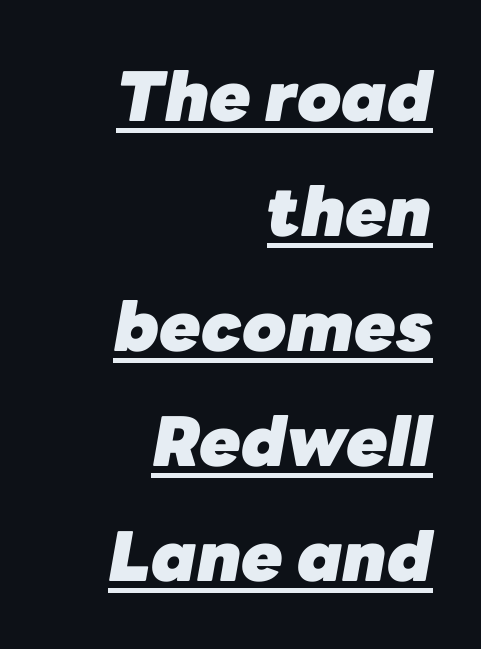
Q: Is the text bold? A: Yes.
Q: Is the text italic (slanted)? A: Yes, it leans right by about 10 degrees.
Q: Is the text underlined? A: Yes.
Q: How is the paragraph aligned? A: Right-aligned.
Q: Is the spacing between letters normal or unusually wide? A: Normal.
Q: Is the spacing between lines tight, normal or loose? A: Normal.
Q: Width (condensed, normal, or wide)? A: Normal.
Q: Stroke contrast? A: Low.
Q: x-height? A: Medium.
Q: Monospaced? A: No.
